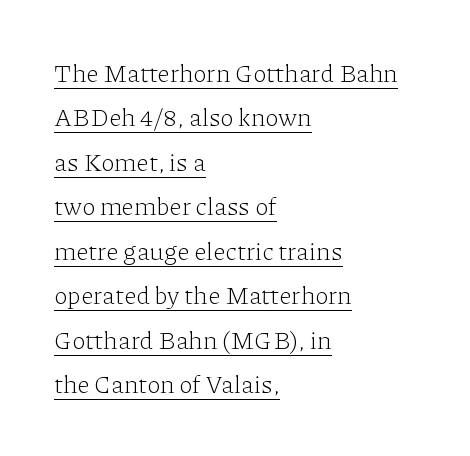
Reading down the block, your eye returns to a fixed left position each line. Counters stay open thanks to moderate or lighter strokes. Caption: lettering with a line underneath. Unlike italic type, these characters show no tilt at all. The line texture is even and compact thanks to regular tracking.
